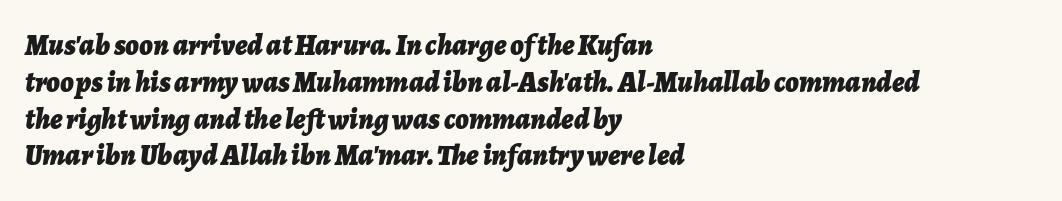
Varying glyph widths throughout — classic text-font behaviour. Stroke thickness is high; the sample reads as a true bold. This sample uses plain, unmodified letter spacing. Notice how the stems are inclined rather than vertical — that's the hallmark of italics.
